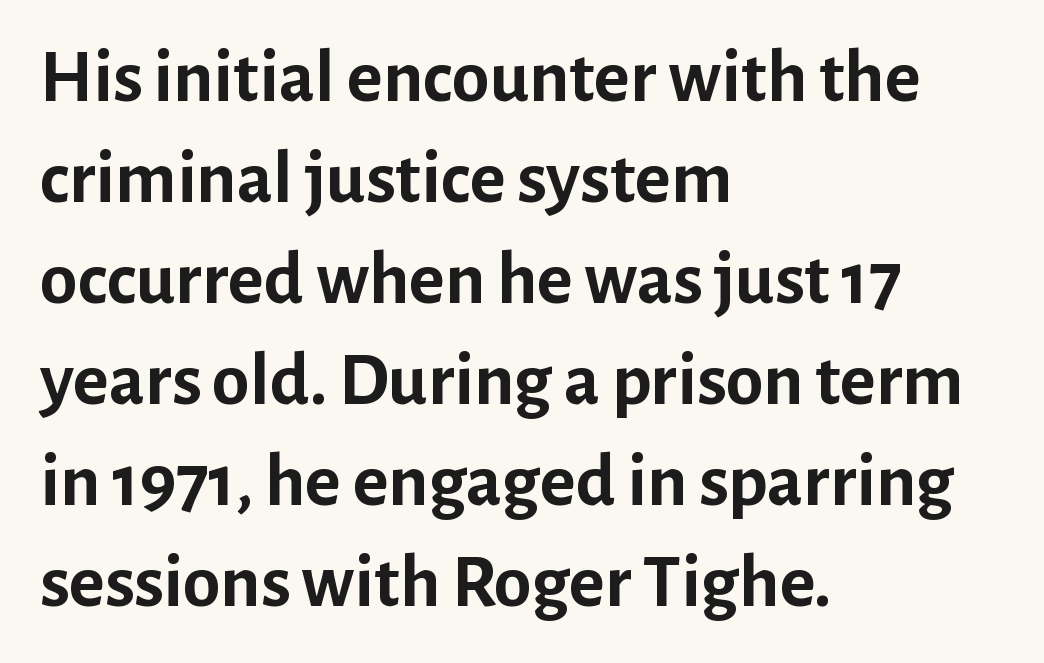
Compared with typical body copy, the letter spacing here is the same. One glance says typical: line gaps are just what's usual. Is this a fixed-width face? No — the glyphs have proportional, varying widths. The glyphs are unaccompanied by any horizontal stroke below them. Stroke thickness is high; the sample reads as a true bold.
